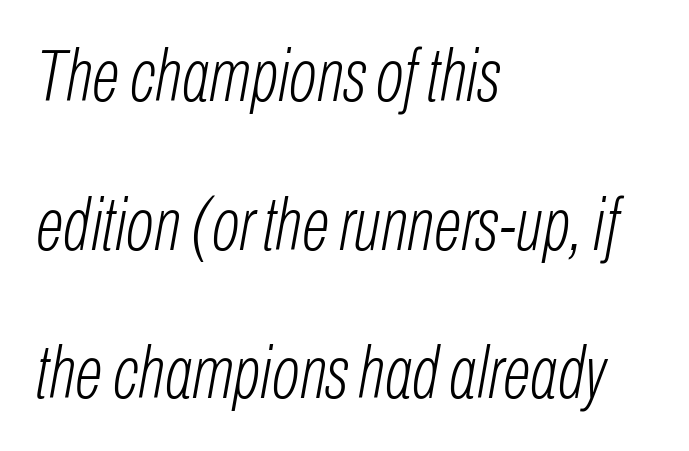
Q: Is the text bold? A: No.
Q: Is the text italic (slanted)? A: Yes, it leans right by about 10 degrees.
Q: Is the text underlined? A: No.
Q: How is the paragraph aligned? A: Left-aligned.
Q: Is the spacing between letters normal or unusually wide? A: Normal.
Q: Is the spacing between lines tight, normal or loose? A: Loose.
Q: Width (condensed, normal, or wide)? A: Condensed.
Q: Stroke contrast? A: Low.
Q: x-height? A: Medium.
Q: Monospaced? A: No.
